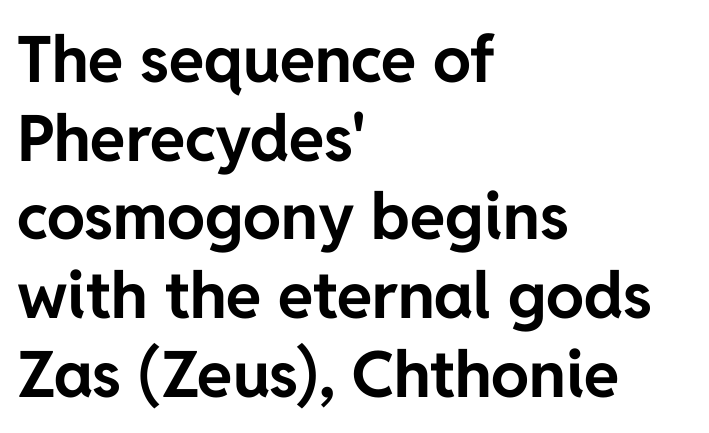
{"serif": "no", "italic": "no", "bold": "yes", "weight": "bold", "width": "normal", "stroke_contrast": "low", "x_height": "medium", "monospaced": "no", "underline": "no", "align": "left", "line_spacing_ratio": 1.23, "letter_spacing": "normal", "letter_spacing_em": 0.0, "glyph_px": 64}
